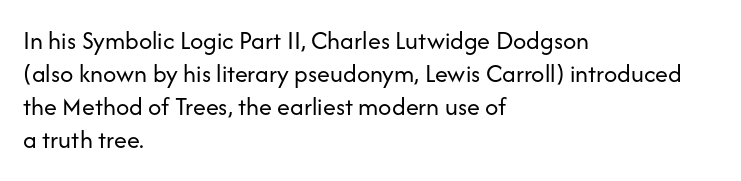
Q: Is the text bold? A: No.
Q: Is the text italic (slanted)? A: No, it is upright.
Q: Is the text underlined? A: No.
Q: How is the paragraph aligned? A: Left-aligned.
Q: Is the spacing between letters normal or unusually wide? A: Normal.
Q: Is the spacing between lines tight, normal or loose? A: Normal.
